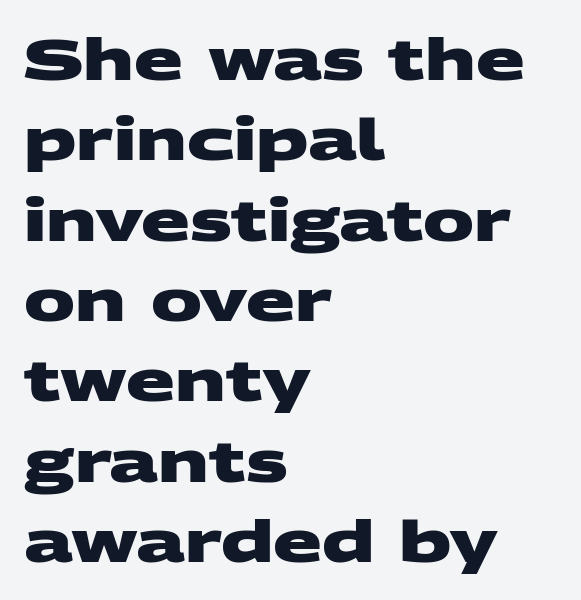
Q: Is the text bold? A: Yes.
Q: Is the typeface a serif or a sans-serif typeface? A: Sans-serif.
Q: Is the text underlined? A: No.
Q: How is the paragraph aligned? A: Left-aligned.
Q: Is the spacing between letters normal or unusually wide? A: Normal.
Q: Is the spacing between lines tight, normal or loose? A: Normal.
Q: Width (condensed, normal, or wide)? A: Wide.
Q: Stroke contrast? A: Medium.
Q: x-height? A: Large.
Q: Monospaced? A: No.
